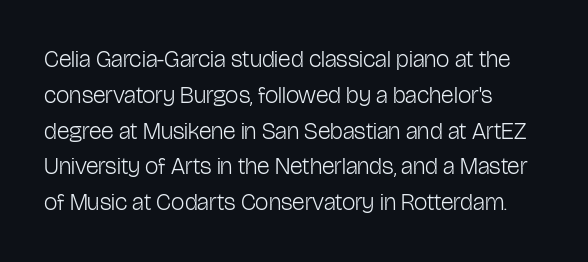
Q: Is the text bold? A: No.
Q: Is the text italic (slanted)? A: No, it is upright.
Q: Is the text underlined? A: No.
Q: How is the paragraph aligned? A: Left-aligned.
Q: Is the spacing between letters normal or unusually wide? A: Normal.
Q: Is the spacing between lines tight, normal or loose? A: Normal.
